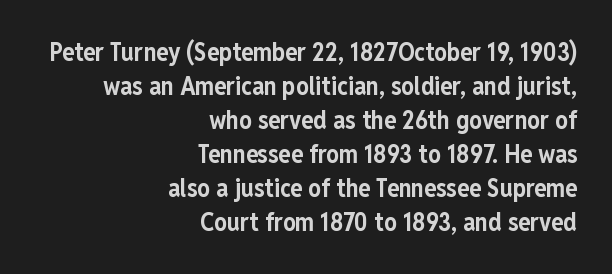
Q: Is the text bold? A: Yes.
Q: Is the text italic (slanted)? A: No, it is upright.
Q: Is the text underlined? A: No.
Q: How is the paragraph aligned? A: Right-aligned.
Q: Is the spacing between letters normal or unusually wide? A: Normal.
Q: Is the spacing between lines tight, normal or loose? A: Normal.
